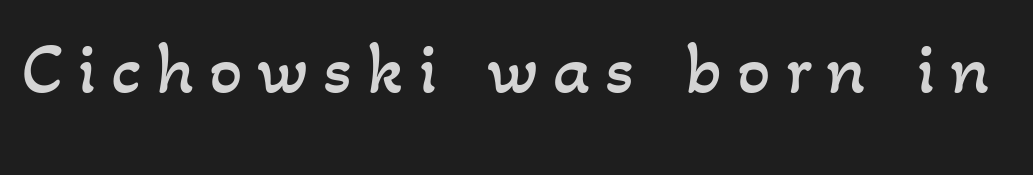
{"bold": "no", "weight": "regular", "width": "normal", "stroke_contrast": "low", "x_height": "small", "monospaced": "no", "underline": "no", "letter_spacing": "wide", "letter_spacing_em": 0.2, "glyph_px": 74}
